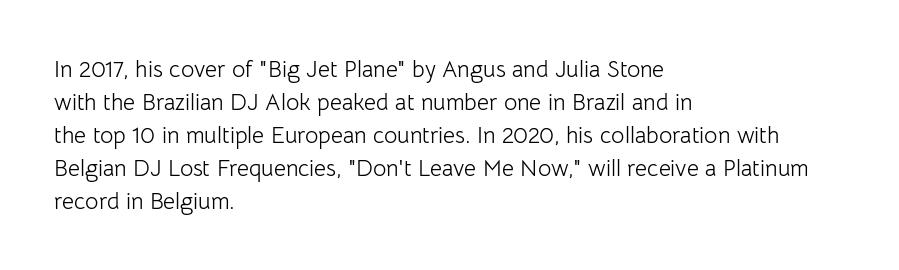
The image shows 23 px text type, upright; set left-aligned, normal line spacing (1.43x), normal letter spacing, not underlined.
